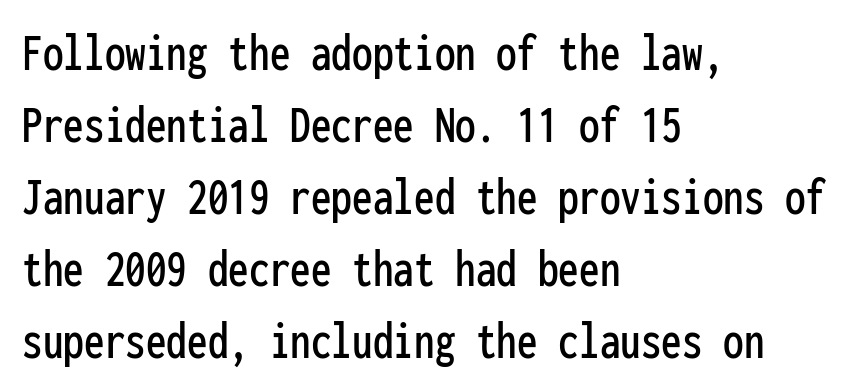
Q: Is the text italic (slanted)? A: No, it is upright.
Q: Is the typeface a serif or a sans-serif typeface? A: Sans-serif.
Q: Is the text underlined? A: No.
Q: How is the paragraph aligned? A: Left-aligned.
Q: Is the spacing between letters normal or unusually wide? A: Normal.
Q: Is the spacing between lines tight, normal or loose? A: Normal.
Q: Width (condensed, normal, or wide)? A: Condensed.
Q: Stroke contrast? A: Low.
Q: x-height? A: Medium.
Q: Monospaced? A: Yes.
